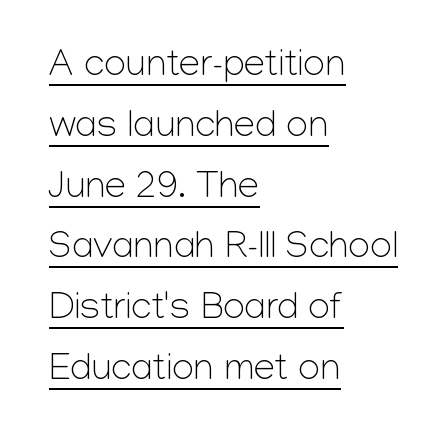
The passage shown is underscored from start to finish. The rendering anchors every line to the left-hand side. Note: no serifs on the glyphs. Tracking value appears to be zero — textbook default spacing. Spacing verdict: proportional, widths tailored to each character. The passage shown stacks its lines at a standard gap.
